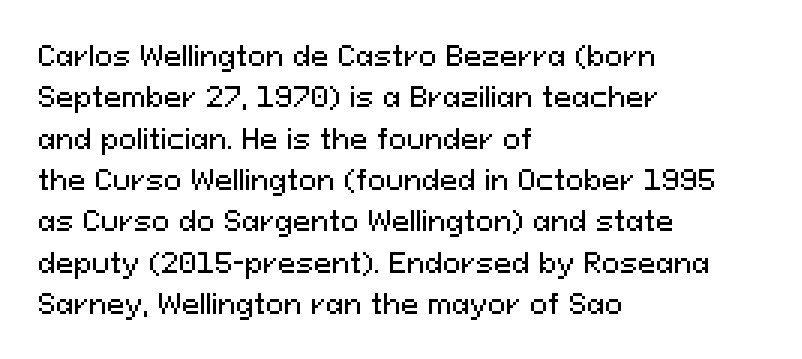
The image shows 27 px text type, upright; set left-aligned, normal line spacing (1.53x), normal letter spacing, not underlined.
